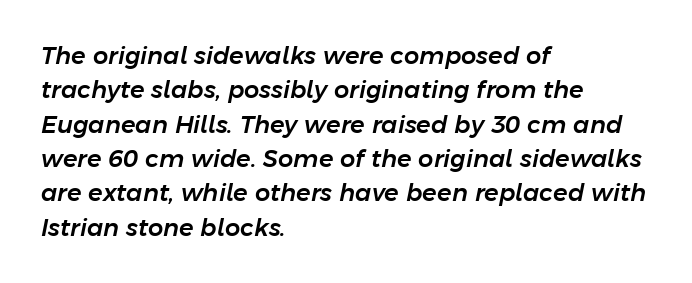
{"italic": "yes", "lean": "right", "slant_degrees": 11, "underline": "no", "align": "left", "line_spacing": "normal", "line_spacing_ratio": 1.43, "letter_spacing": "normal", "letter_spacing_em": 0.0, "glyph_px": 24}
